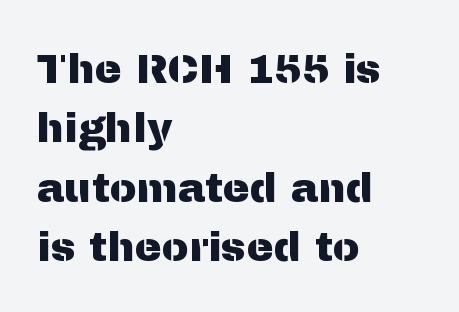
{"serif": "no", "italic": "no", "width": "normal", "stroke_contrast": "medium", "x_height": "medium", "monospaced": "no", "underline": "no", "align": "left", "line_spacing": "normal", "line_spacing_ratio": 1.45, "letter_spacing": "normal", "letter_spacing_em": 0.0, "glyph_px": 41}
